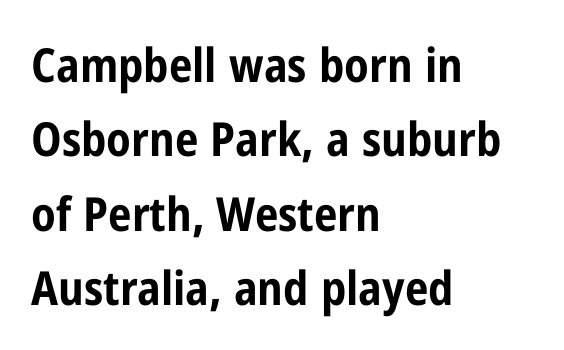
Only glyphs here, with clear space below each row. Classification — sans serif. Leading: standard. Does the lettering tilt? It doesn't — this is upright. Is this a fixed-width face? No — the glyphs have proportional, varying widths. Left-aligned paragraph, ragged on the right.
